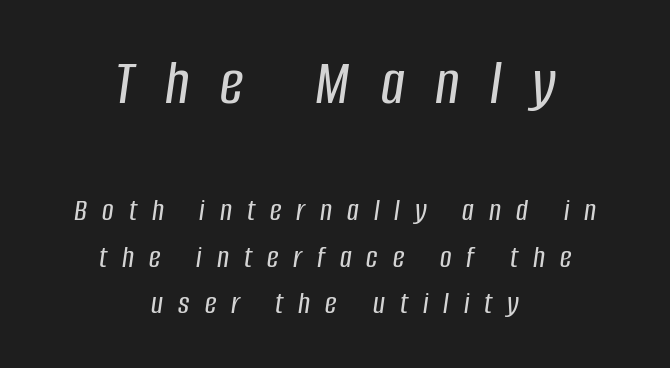
{"italic": "yes", "lean": "right", "slant_degrees": 8, "width": "condensed", "stroke_contrast": "low", "x_height": "large", "monospaced": "no", "underline": "no", "align": "center", "line_spacing": "normal", "line_spacing_ratio": 1.46, "letter_spacing": "wide", "letter_spacing_em": 0.47, "larger_block": "first", "size_ratio": 2.03, "glyph_px": 65}
